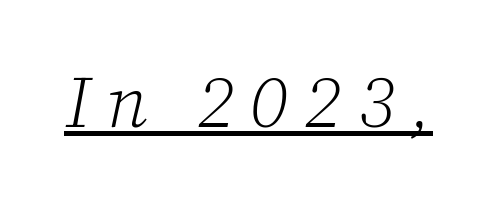
Q: Is the text bold? A: No.
Q: Is the text italic (slanted)? A: Yes, it leans right by about 12 degrees.
Q: Is the typeface a serif or a sans-serif typeface? A: Serif.
Q: Is the text underlined? A: Yes.
Q: Is the spacing between letters normal or unusually wide? A: Unusually wide.
Q: Width (condensed, normal, or wide)? A: Normal.
Q: Stroke contrast? A: Low.
Q: x-height? A: Medium.
Q: Monospaced? A: No.
